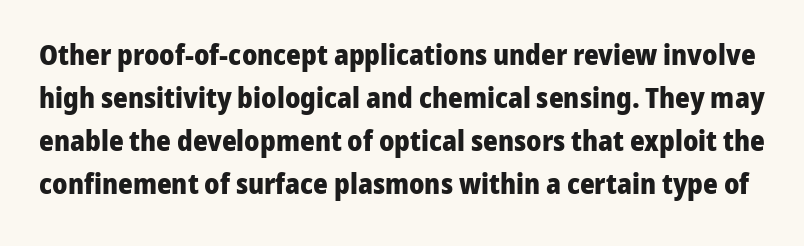
The image shows 28 px heavy sans-serif type, upright; set normal line spacing (1.54x), normal letter spacing, not underlined; low stroke contrast and a medium x-height.
